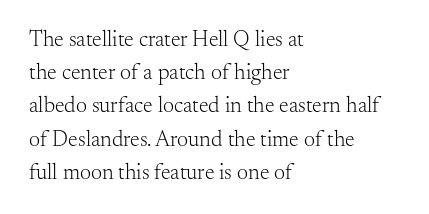
{"italic": "no", "bold": "no", "underline": "no", "align": "left", "line_spacing": "normal", "line_spacing_ratio": 1.51, "letter_spacing": "normal", "letter_spacing_em": 0.0, "glyph_px": 22}
